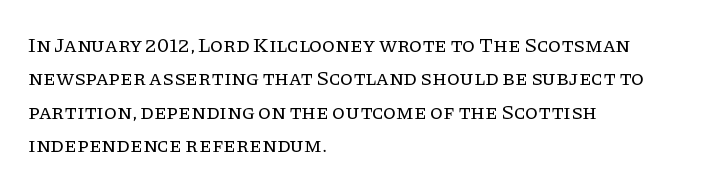
{"italic": "no", "bold": "no", "underline": "no", "align": "left", "line_spacing": "normal", "line_spacing_ratio": 1.59, "letter_spacing": "normal", "letter_spacing_em": 0.0, "glyph_px": 21}
